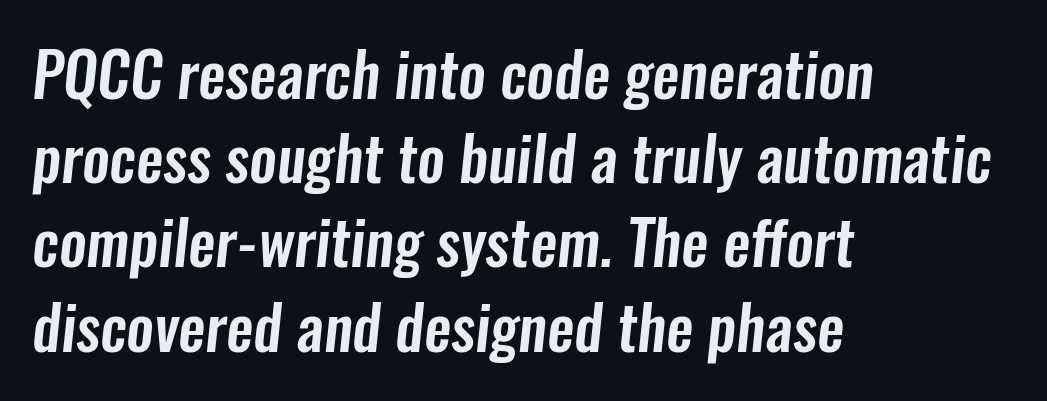
{"serif": "no", "width": "condensed", "stroke_contrast": "low", "x_height": "medium", "monospaced": "no", "underline": "no", "align": "left", "line_spacing": "normal", "line_spacing_ratio": 1.38, "letter_spacing": "normal", "letter_spacing_em": 0.0, "glyph_px": 61}
